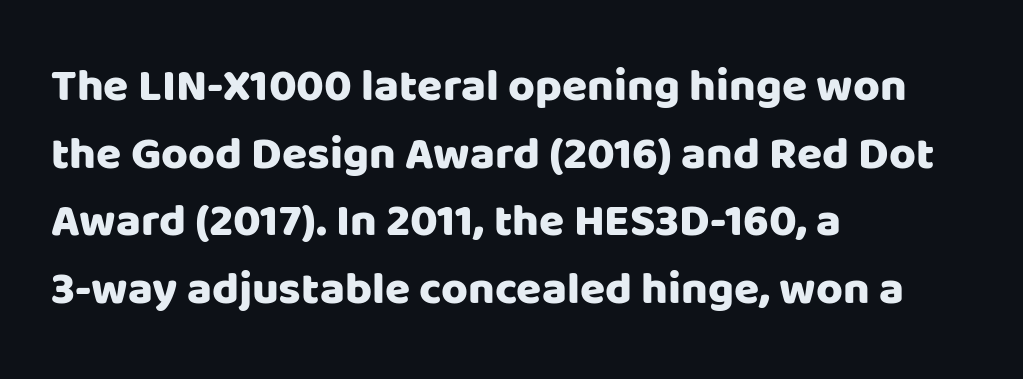
Q: Is the text italic (slanted)? A: No, it is upright.
Q: Is the typeface a serif or a sans-serif typeface? A: Sans-serif.
Q: Is the text underlined? A: No.
Q: How is the paragraph aligned? A: Left-aligned.
Q: Is the spacing between letters normal or unusually wide? A: Normal.
Q: Is the spacing between lines tight, normal or loose? A: Normal.
Q: Width (condensed, normal, or wide)? A: Normal.
Q: Stroke contrast? A: Low.
Q: x-height? A: Large.
Q: Monospaced? A: No.
